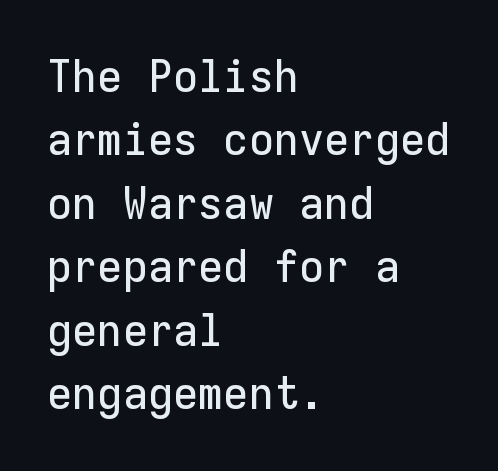
Unlike italic type, these characters show no tilt at all. Has an underline been added? It has not. Every character here occupies the same horizontal width, giving the sample a typewriter-like rhythm. Students, note that the glyphs here touch the page at normal intervals. Notice how descenders clear the ascenders below comfortably — that's standard leading. The lines in this sample share a left origin and differ only in where they stop.
